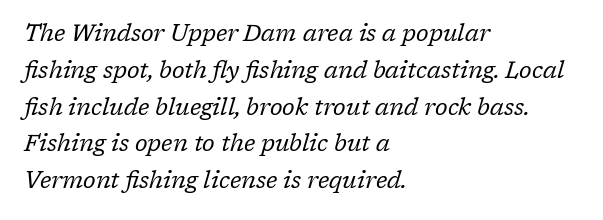
Emphasis-style slanted type is in use. Only glyphs here, with clear space below each row. Regarding leading, the lines here are spaced in the standard way. The paragraph has a hard left edge and a soft right edge. The passage shown has conventional tracking throughout.
